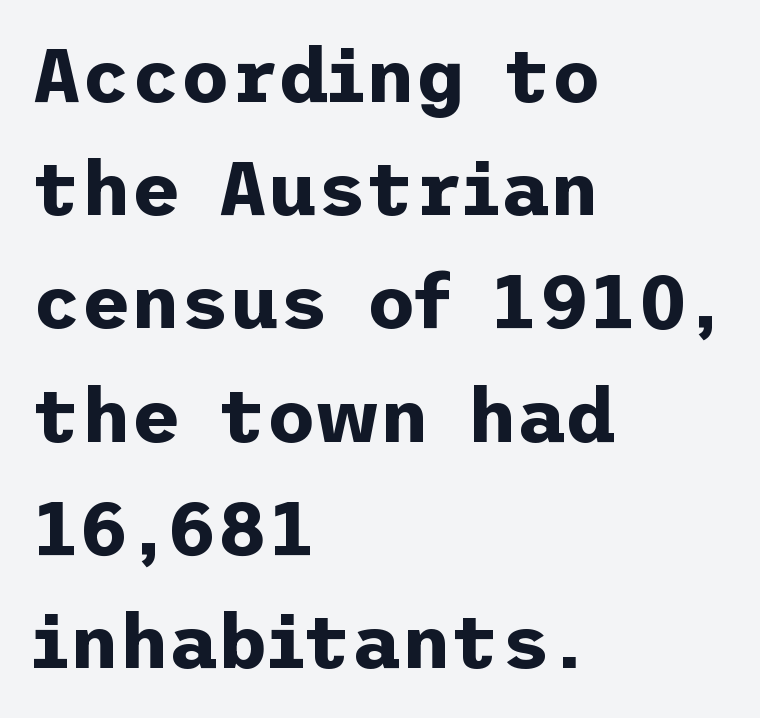
Q: Is the text bold? A: Yes.
Q: Is the text italic (slanted)? A: No, it is upright.
Q: Is the typeface a serif or a sans-serif typeface? A: Sans-serif.
Q: Is the text underlined? A: No.
Q: How is the paragraph aligned? A: Left-aligned.
Q: Is the spacing between letters normal or unusually wide? A: Normal.
Q: Is the spacing between lines tight, normal or loose? A: Normal.
Q: Width (condensed, normal, or wide)? A: Normal.
Q: Stroke contrast? A: Low.
Q: x-height? A: Medium.
